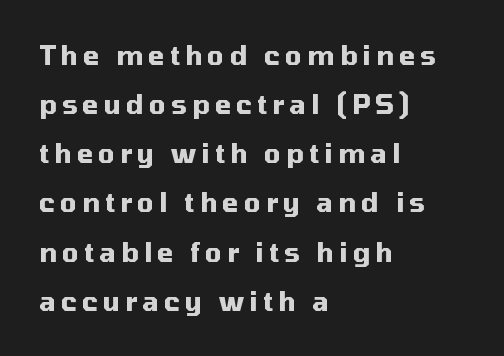
Q: Is the text bold? A: Yes.
Q: Is the text italic (slanted)? A: No, it is upright.
Q: Is the text underlined? A: No.
Q: How is the paragraph aligned? A: Left-aligned.
Q: Is the spacing between letters normal or unusually wide? A: Unusually wide.
